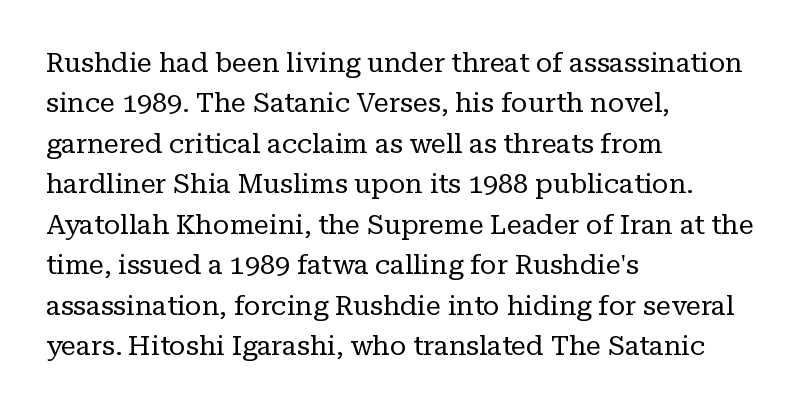
The passage shown stacks its lines at a standard gap. Students, note that the glyphs here touch the page at normal intervals. This reads as an unemphasized weight, regular at the heaviest. Typeset ragged right — the left edge is the straight one. No italicization has been applied; the sample stays upright.
